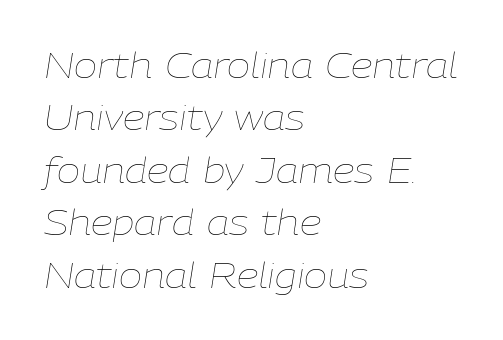
Q: Is the text bold? A: No.
Q: Is the text italic (slanted)? A: Yes, it leans right by about 9 degrees.
Q: Is the text underlined? A: No.
Q: How is the paragraph aligned? A: Left-aligned.
Q: Is the spacing between letters normal or unusually wide? A: Normal.
Q: Is the spacing between lines tight, normal or loose? A: Normal.
Q: Width (condensed, normal, or wide)? A: Normal.
Q: Stroke contrast? A: Low.
Q: x-height? A: Medium.
Q: Monospaced? A: No.
